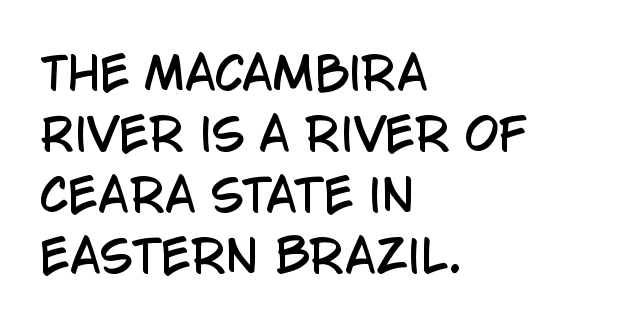
Q: Is the text italic (slanted)? A: No, it is upright.
Q: Is the typeface a serif or a sans-serif typeface? A: Sans-serif.
Q: Is the text underlined? A: No.
Q: How is the paragraph aligned? A: Left-aligned.
Q: Is the spacing between letters normal or unusually wide? A: Normal.
Q: Is the spacing between lines tight, normal or loose? A: Normal.
Q: Width (condensed, normal, or wide)? A: Condensed.
Q: Stroke contrast? A: Low.
Q: x-height? A: Large.
Q: Monospaced? A: No.
